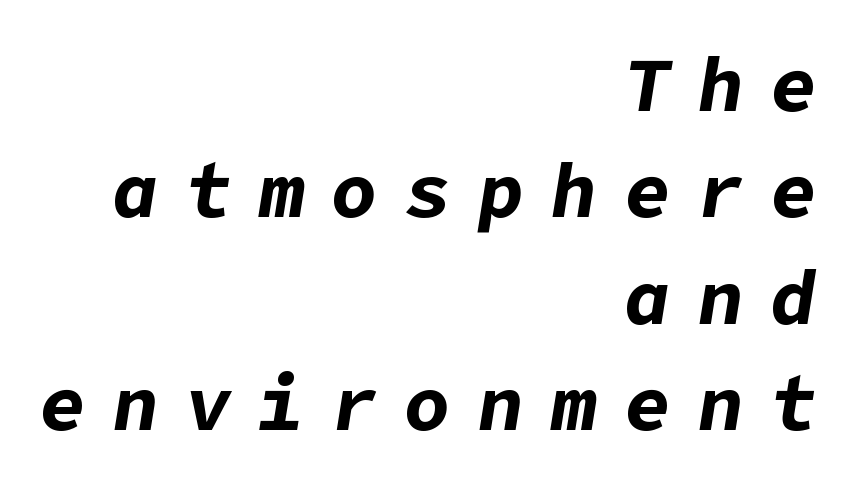
Q: Is the text bold? A: Yes.
Q: Is the text italic (slanted)? A: Yes, it leans right by about 9 degrees.
Q: Is the text underlined? A: No.
Q: How is the paragraph aligned? A: Right-aligned.
Q: Is the spacing between letters normal or unusually wide? A: Unusually wide.
Q: Is the spacing between lines tight, normal or loose? A: Normal.
Q: Width (condensed, normal, or wide)? A: Normal.
Q: Stroke contrast? A: Low.
Q: x-height? A: Medium.
